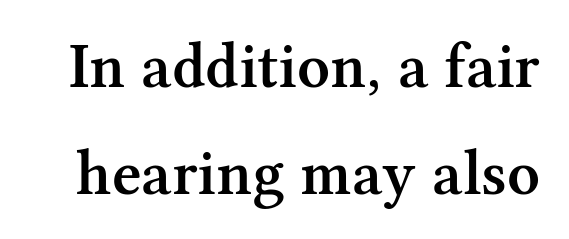
{"serif": "yes", "italic": "no", "bold": "semi", "weight": "semibold", "width": "normal", "stroke_contrast": "medium", "x_height": "medium", "monospaced": "no", "underline": "no", "line_spacing": "normal", "line_spacing_ratio": 1.67, "letter_spacing": "normal", "letter_spacing_em": 0.0, "glyph_px": 64}
